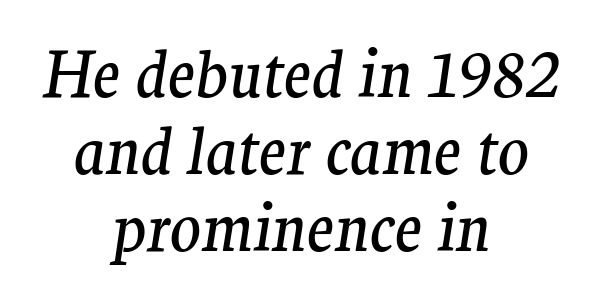
The letters are slanted; this is an italic face. Looks like regular typesetting: each glyph gets only the width it needs. Underlining? Definitely not there. The face used here is seriffed, in the tradition of book romans. The lines in this sample share a center point and differ in where they start and stop. Between one letter and the next there's only the usual sliver of space.
